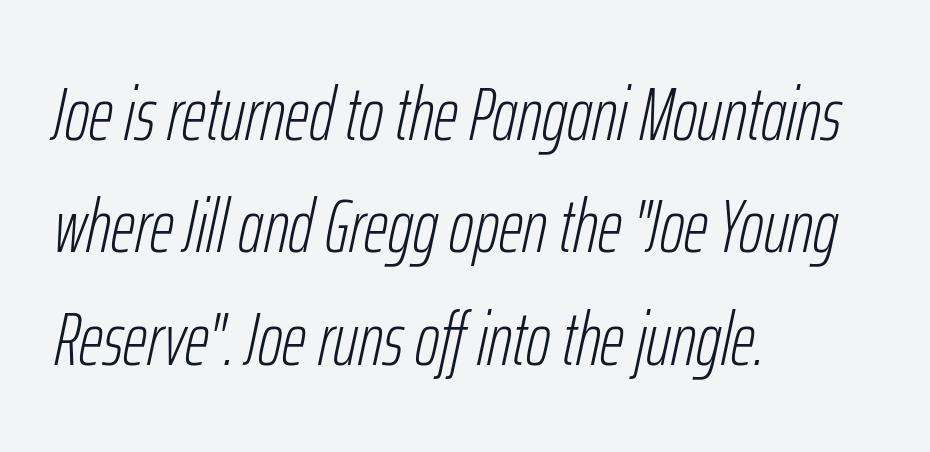
Q: Is the text bold? A: No.
Q: Is the text italic (slanted)? A: Yes, it leans right by about 12 degrees.
Q: Is the text underlined? A: No.
Q: How is the paragraph aligned? A: Left-aligned.
Q: Is the spacing between letters normal or unusually wide? A: Normal.
Q: Is the spacing between lines tight, normal or loose? A: Normal.
Q: Width (condensed, normal, or wide)? A: Condensed.
Q: Stroke contrast? A: Low.
Q: x-height? A: Medium.
Q: Monospaced? A: No.
